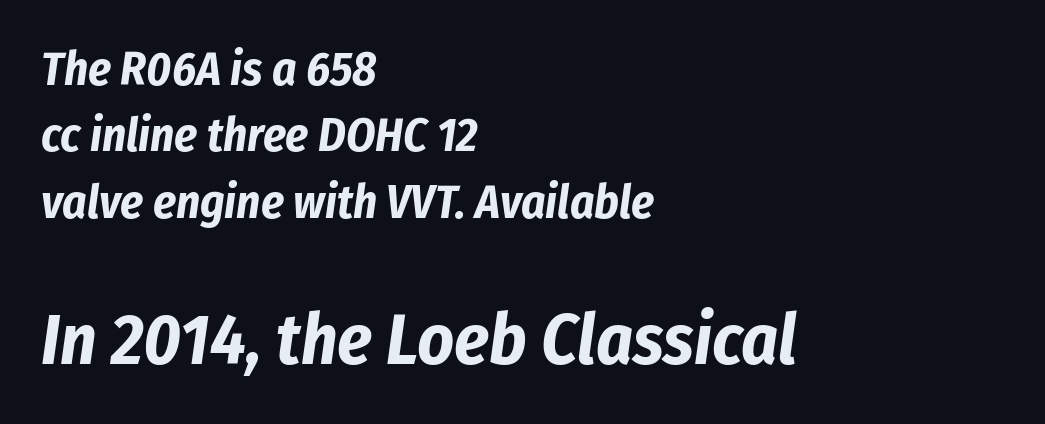
Interline gaps are of average width in this sample. The paragraph shown leans on its left margin. Is this a fixed-width face? No — the glyphs have proportional, varying widths. Decoration check: the copy has no underline. The typesetting leans heavy: a genuine bold.
